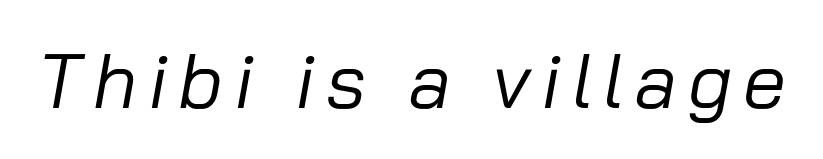
{"italic": "yes", "lean": "right", "slant_degrees": 10, "bold": "no", "weight": "regular", "width": "normal", "stroke_contrast": "low", "x_height": "medium", "monospaced": "no", "underline": "no", "glyph_px": 77}
